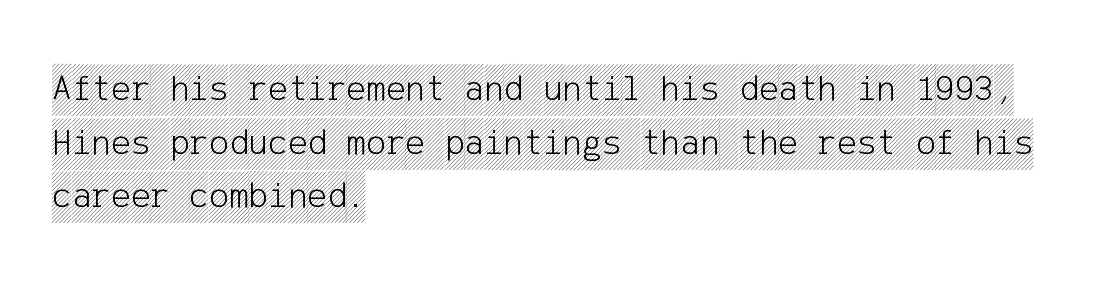
Q: Is the text italic (slanted)? A: No, it is upright.
Q: Is the text underlined? A: No.
Q: How is the paragraph aligned? A: Left-aligned.
Q: Is the spacing between letters normal or unusually wide? A: Normal.
Q: Is the spacing between lines tight, normal or loose? A: Normal.
Q: Width (condensed, normal, or wide)? A: Condensed.
Q: x-height? A: Large.
